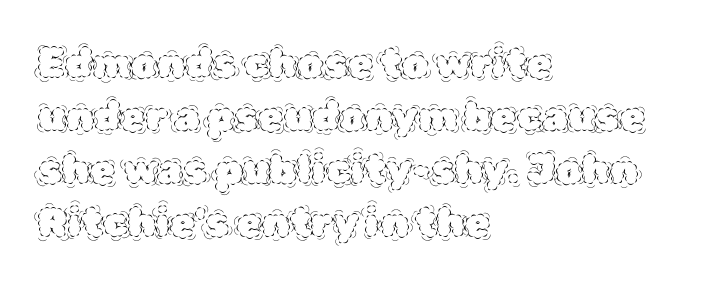
Q: Is the text bold? A: No.
Q: Is the text italic (slanted)? A: No, it is upright.
Q: Is the text underlined? A: No.
Q: How is the paragraph aligned? A: Left-aligned.
Q: Is the spacing between letters normal or unusually wide? A: Normal.
Q: Is the spacing between lines tight, normal or loose? A: Normal.
Q: Width (condensed, normal, or wide)? A: Normal.
Q: x-height? A: Large.
Q: Monospaced? A: No.
